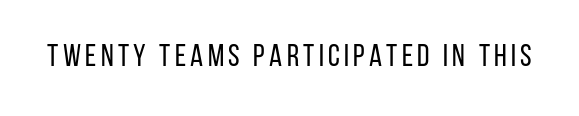
{"serif": "no", "italic": "no", "bold": "no", "weight": "regular", "width": "condensed", "stroke_contrast": "low", "x_height": "large", "monospaced": "no", "underline": "no", "glyph_px": 31}
